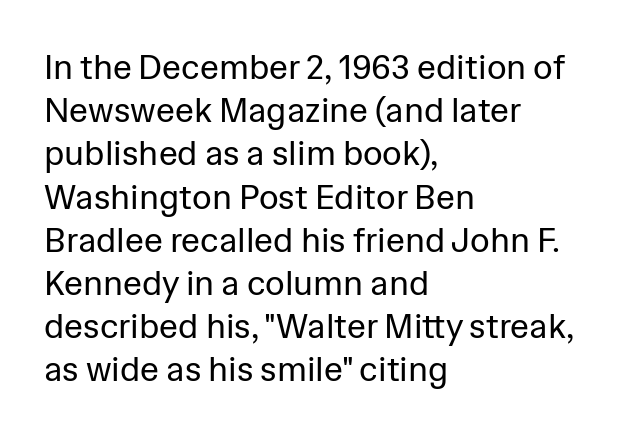
This is sans-serif lettering, the kind often seen on screens and signage. Only glyphs here, with clear space below each row. The compositor pushed each line to the left boundary. Does the leading feel generous? No, just average. Ordinary non-slanted type is in use.
